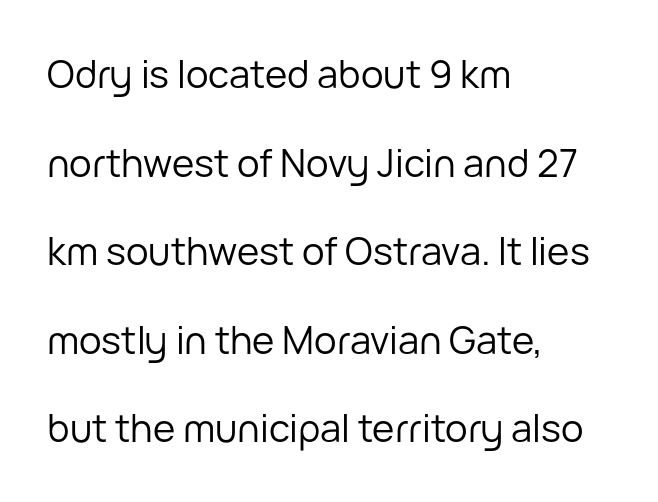
{"serif": "no", "italic": "no", "bold": "no", "weight": "regular", "width": "normal", "stroke_contrast": "low", "x_height": "medium", "monospaced": "no", "underline": "no", "align": "left", "line_spacing": "loose", "line_spacing_ratio": 2.33, "letter_spacing": "normal", "letter_spacing_em": 0.0, "glyph_px": 38}
